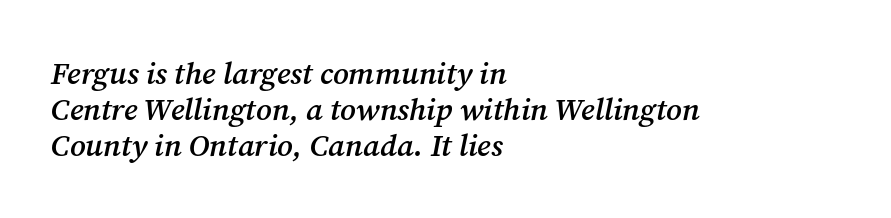
The image shows 31 px semibold serif type, italic (leaning right); set left-aligned, line spacing 1.16x, normal letter spacing, not underlined; medium stroke contrast and a medium x-height.
